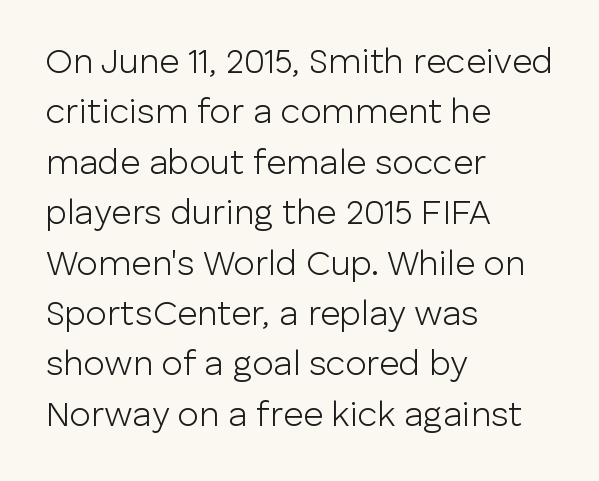
{"serif": "no", "italic": "no", "bold": "no", "weight": "light", "width": "normal", "stroke_contrast": "low", "x_height": "medium", "monospaced": "no", "underline": "no", "align": "left", "line_spacing": "normal", "line_spacing_ratio": 1.44, "letter_spacing": "normal", "letter_spacing_em": 0.0, "glyph_px": 35}
